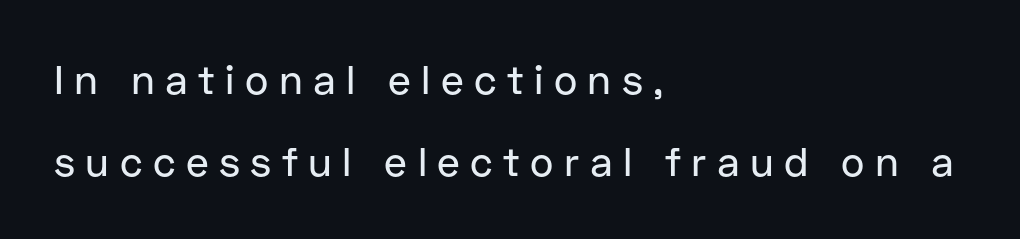
Characters follow at a spacing far wider than the type designer built in. If you measured baseline to baseline, you'd find a long distance. The lettering stays uniformly vertical, giving the passage a roman look. A student would call this left alignment; a typographer would say flush left, rag right.
